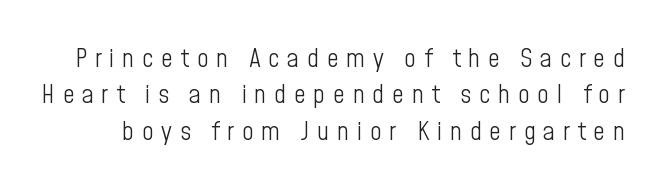
{"italic": "no", "bold": "no", "underline": "no", "line_spacing": "normal", "line_spacing_ratio": 1.4, "letter_spacing": "wide", "letter_spacing_em": 0.29, "glyph_px": 26}
